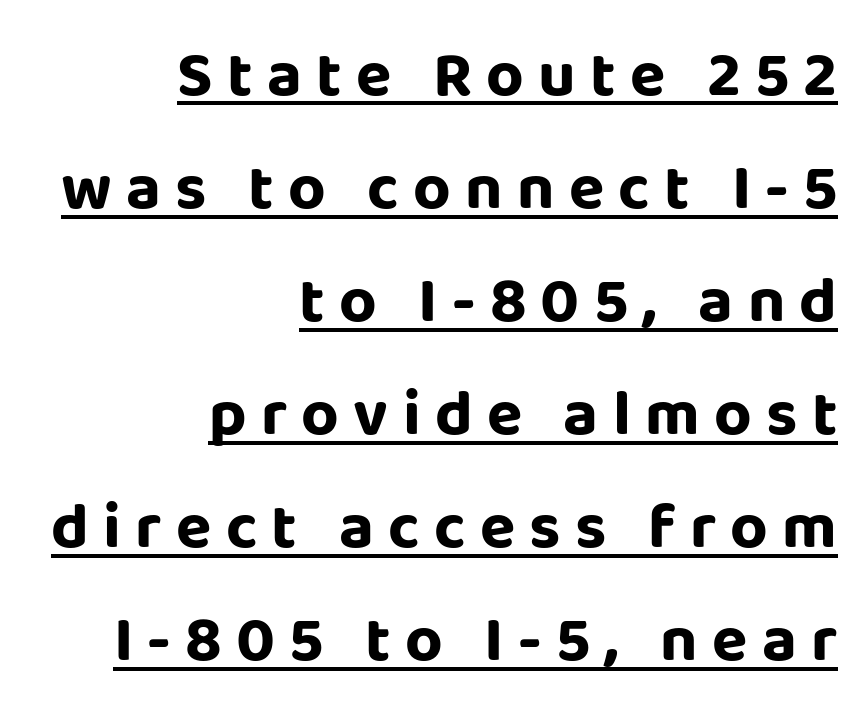
The image shows 65 px bold sans-serif type, upright; set right-aligned, line spacing 1.74x, unusually wide letter spacing (+0.22 em), underlined; low stroke contrast and a large x-height.
